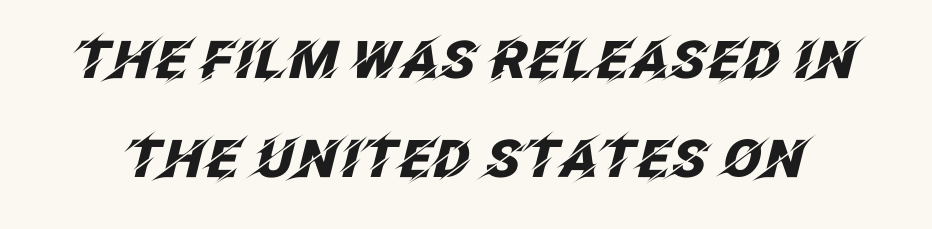
The image shows 52 px heavy type, italic (leaning right); set loose line spacing (1.9x), normal letter spacing, not underlined; low stroke contrast and a large x-height.
